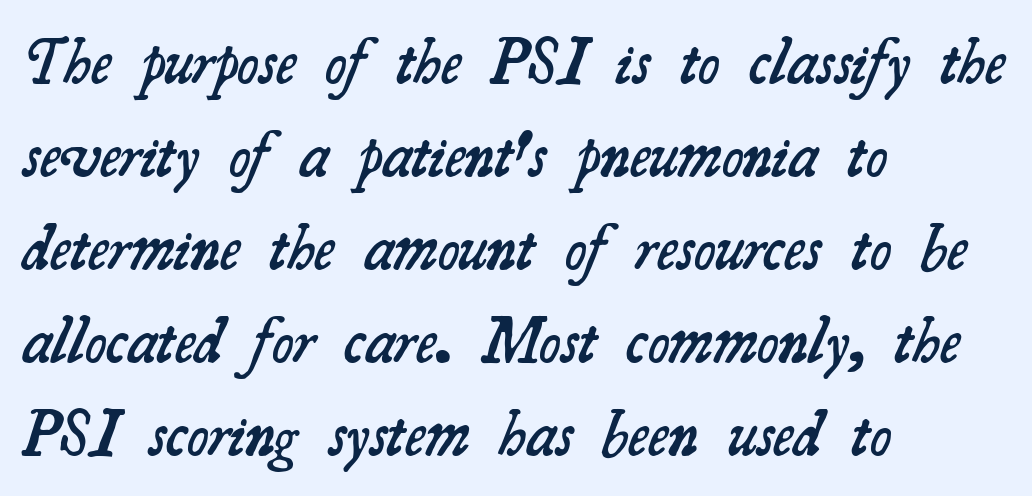
The rendering anchors every line to the left-hand side. Observe the ordinary spacing: letters are neighbours, not strangers. Unlike a clean sans, this face finishes its strokes with serifs. The block of text has a typical density, with ordinary space between rows. Emphasis by weight is partial: semibold. Glance below the letters and you will spot only blank space.
